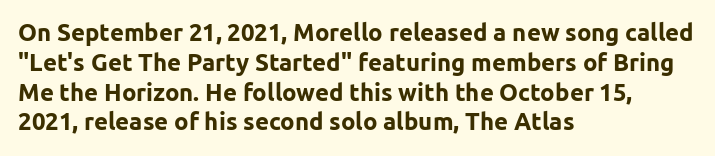
The image shows 24 px bold type, upright; set left-aligned, line spacing 1.24x, normal letter spacing, not underlined.
